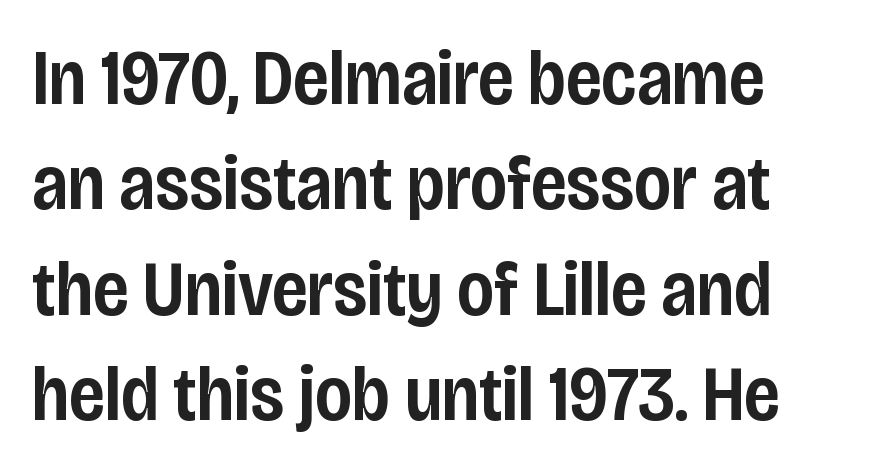
The passage shown has conventional tracking throughout. This is the regular roman posture of the typeface. This block has exactly the height ordinary leading produces. The characters display no serif detailing; their extremities are plain. The area under the type is left untouched. The rendering uses natural spacing where letterforms have individual widths.
